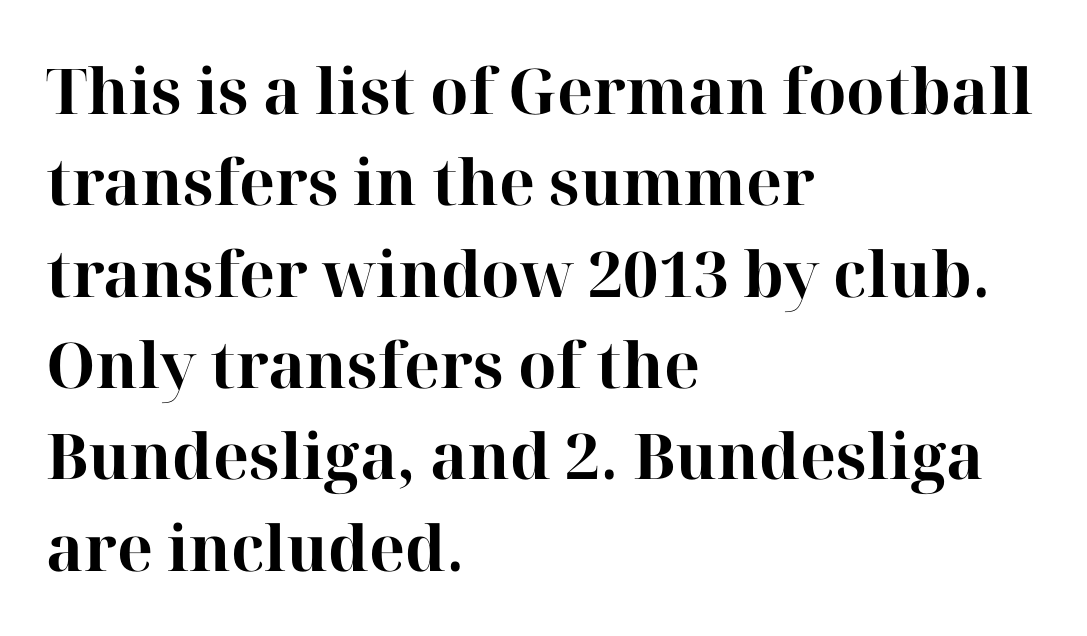
Q: Is the text bold? A: Yes.
Q: Is the text italic (slanted)? A: No, it is upright.
Q: Is the typeface a serif or a sans-serif typeface? A: Serif.
Q: Is the text underlined? A: No.
Q: How is the paragraph aligned? A: Left-aligned.
Q: Is the spacing between letters normal or unusually wide? A: Normal.
Q: Is the spacing between lines tight, normal or loose? A: Normal.
Q: Width (condensed, normal, or wide)? A: Normal.
Q: Stroke contrast? A: High.
Q: x-height? A: Medium.
Q: Monospaced? A: No.
